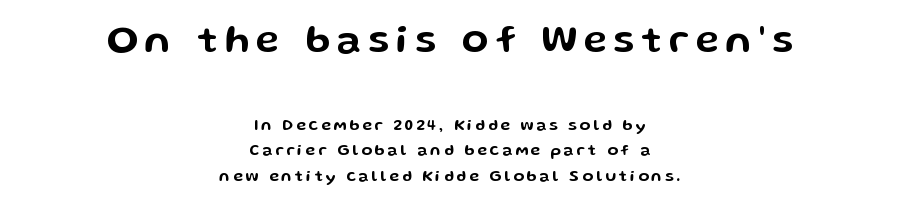
Q: Is the text italic (slanted)? A: No, it is upright.
Q: Is the typeface a serif or a sans-serif typeface? A: Sans-serif.
Q: Is the text underlined? A: No.
Q: How is the paragraph aligned? A: Centered.
Q: Is the spacing between lines tight, normal or loose? A: Normal.
Q: Which block of text is set in a larger size, the first (top) or the second (bottom)? A: The first (top) one.
Q: Width (condensed, normal, or wide)? A: Wide.
Q: Stroke contrast? A: Low.
Q: x-height? A: Medium.
Q: Monospaced? A: No.
